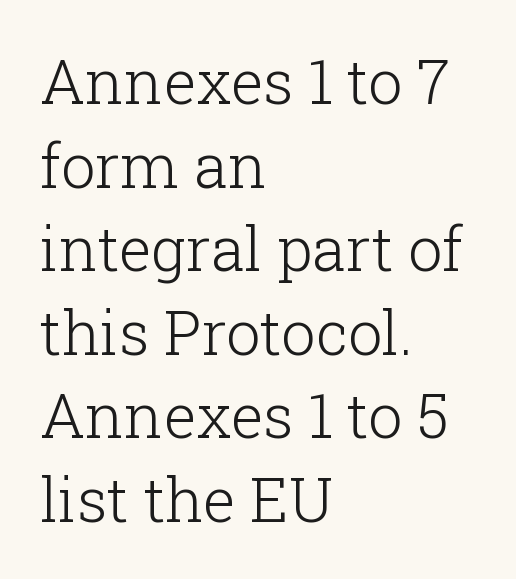
The ragged edge is on the right, which tells us the setting is flush left. Honestly, the row spacing looks completely unremarkable. Note the varied advance widths — an 'i' is clearly narrower than an 'm'. The type is set solid horizontally, with unmodified tracking.
